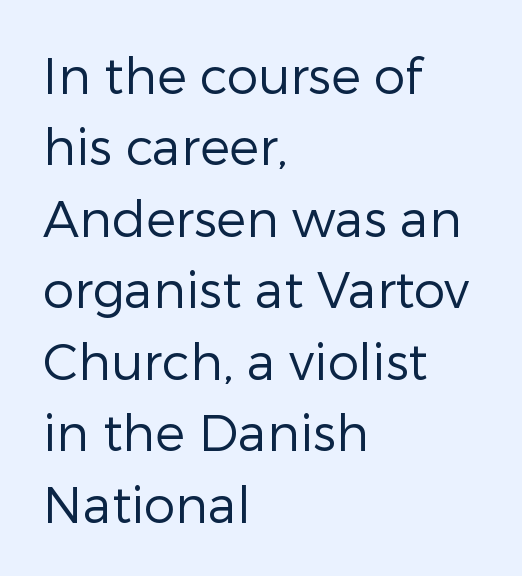
The image shows 50 px regular-weight sans-serif type, upright; set left-aligned, normal line spacing (1.43x), normal letter spacing, not underlined; low stroke contrast and a medium x-height.
